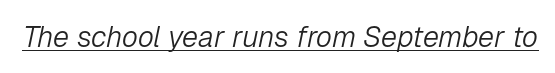
The image shows 29 px light type, italic (leaning right); set normal letter spacing, underlined; low stroke contrast and a medium x-height.
